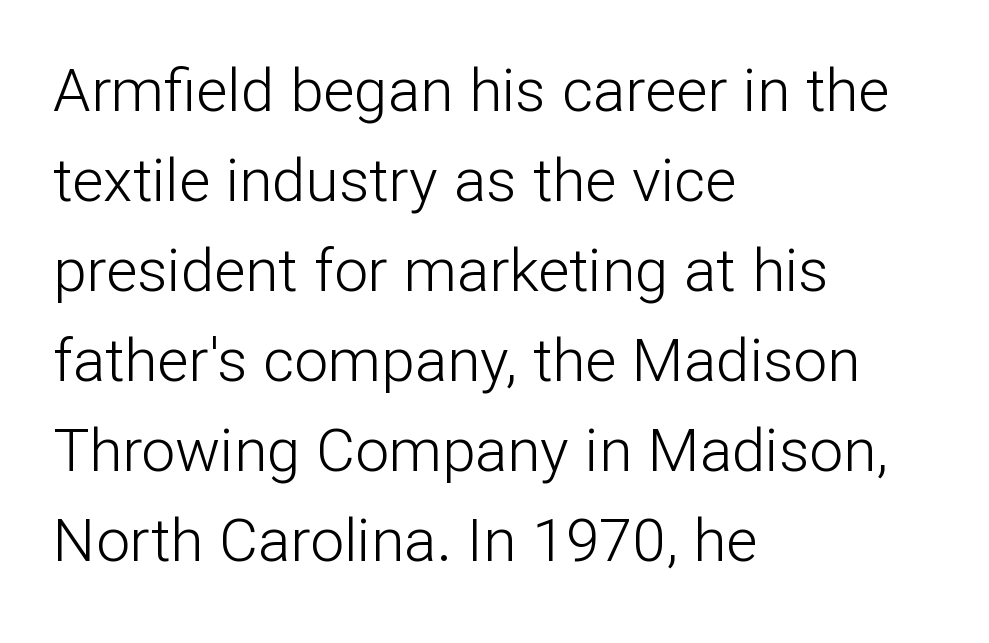
Q: Is the text bold? A: No.
Q: Is the text italic (slanted)? A: No, it is upright.
Q: Is the typeface a serif or a sans-serif typeface? A: Sans-serif.
Q: Is the text underlined? A: No.
Q: How is the paragraph aligned? A: Left-aligned.
Q: Is the spacing between letters normal or unusually wide? A: Normal.
Q: Is the spacing between lines tight, normal or loose? A: Normal.
Q: Width (condensed, normal, or wide)? A: Normal.
Q: Stroke contrast? A: Low.
Q: x-height? A: Medium.
Q: Monospaced? A: No.
